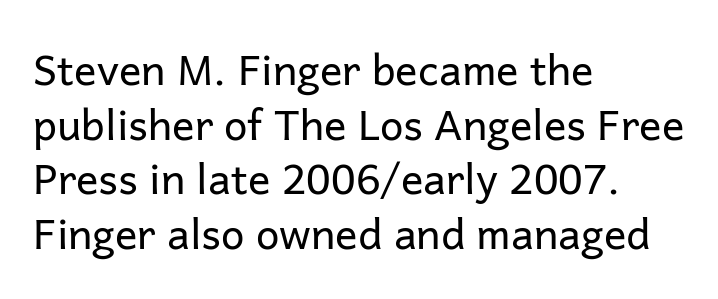
{"serif": "no", "italic": "no", "bold": "no", "weight": "regular", "width": "normal", "stroke_contrast": "low", "x_height": "medium", "monospaced": "no", "underline": "no", "align": "left", "line_spacing": "normal", "line_spacing_ratio": 1.3, "letter_spacing": "normal", "letter_spacing_em": 0.0, "glyph_px": 42}
